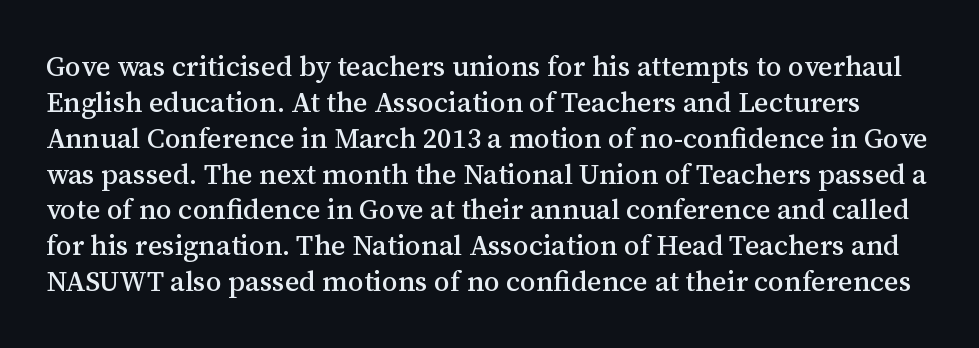
{"serif": "yes", "italic": "no", "width": "normal", "stroke_contrast": "medium", "x_height": "medium", "monospaced": "no", "underline": "no", "line_spacing": "normal", "line_spacing_ratio": 1.28, "letter_spacing": "normal", "letter_spacing_em": 0.0, "glyph_px": 28}
